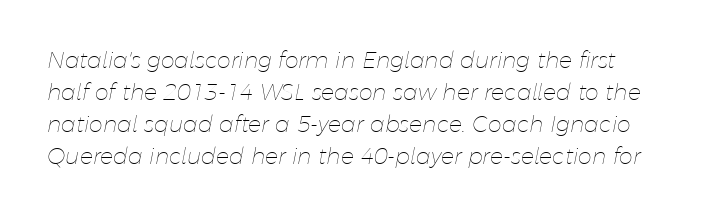
Q: Is the text bold? A: No.
Q: Is the text italic (slanted)? A: Yes, it leans right by about 11 degrees.
Q: Is the text underlined? A: No.
Q: Is the spacing between letters normal or unusually wide? A: Normal.
Q: Is the spacing between lines tight, normal or loose? A: Normal.
